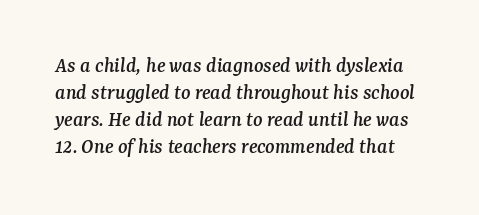
{"italic": "yes", "lean": "right", "slant_degrees": 7, "underline": "no", "line_spacing_ratio": 1.23, "letter_spacing": "normal", "letter_spacing_em": 0.0, "glyph_px": 22}
